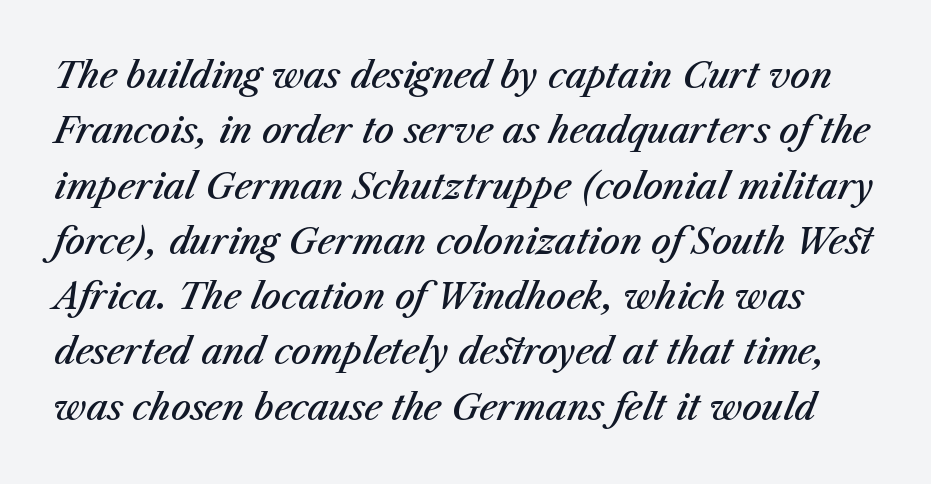
Q: Is the text bold? A: Semi-bold.
Q: Is the text italic (slanted)? A: Yes, it leans right by about 23 degrees.
Q: Is the text underlined? A: No.
Q: Is the spacing between letters normal or unusually wide? A: Normal.
Q: Is the spacing between lines tight, normal or loose? A: Normal.
Q: Width (condensed, normal, or wide)? A: Normal.
Q: Stroke contrast? A: Medium.
Q: x-height? A: Medium.
Q: Monospaced? A: No.
